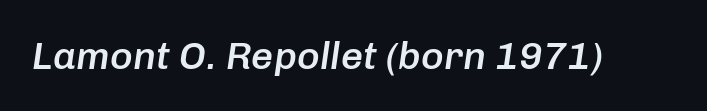
The image shows 39 px semibold type, italic (leaning right); set normal letter spacing, not underlined; low stroke contrast and a medium x-height.
